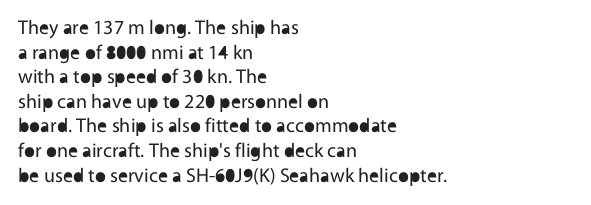
{"italic": "no", "bold": "no", "underline": "no", "align": "left", "line_spacing_ratio": 1.23, "letter_spacing": "normal", "letter_spacing_em": 0.0, "glyph_px": 20}
